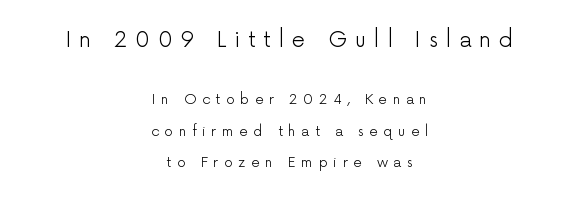
Q: Is the text bold? A: No.
Q: Is the text italic (slanted)? A: No, it is upright.
Q: Is the text underlined? A: No.
Q: How is the paragraph aligned? A: Centered.
Q: Is the spacing between letters normal or unusually wide? A: Unusually wide.
Q: Is the spacing between lines tight, normal or loose? A: Loose.
Q: Which block of text is set in a larger size, the first (top) or the second (bottom)? A: The first (top) one.
